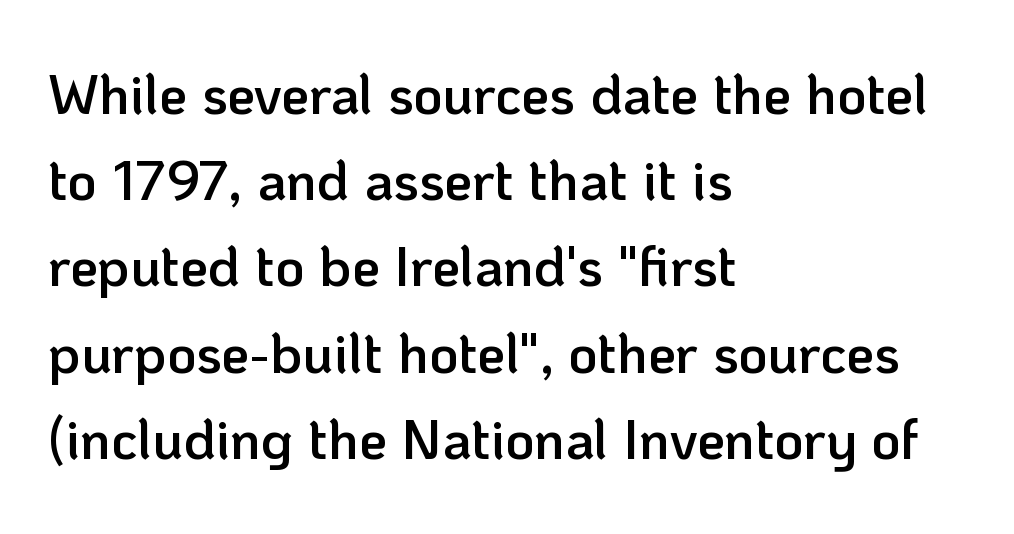
The image shows 56 px semibold sans-serif type, upright; set left-aligned, normal line spacing (1.54x), normal letter spacing, not underlined; low stroke contrast and a medium x-height.
